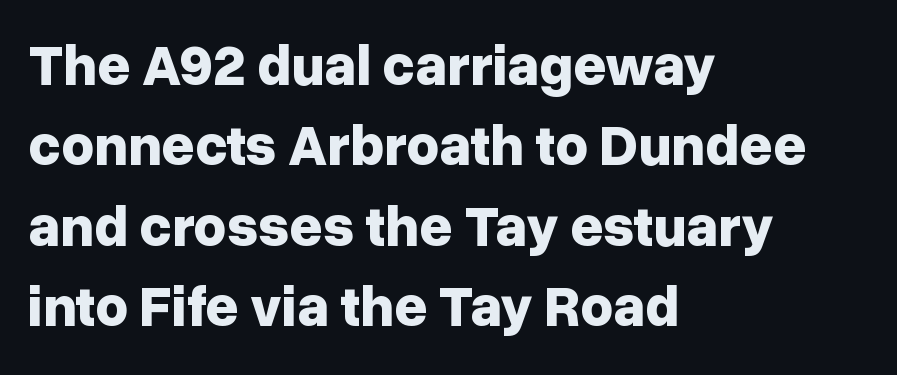
The image shows 57 px bold sans-serif type, upright; set left-aligned, normal line spacing (1.41x), normal letter spacing, not underlined; low stroke contrast and a medium x-height.
